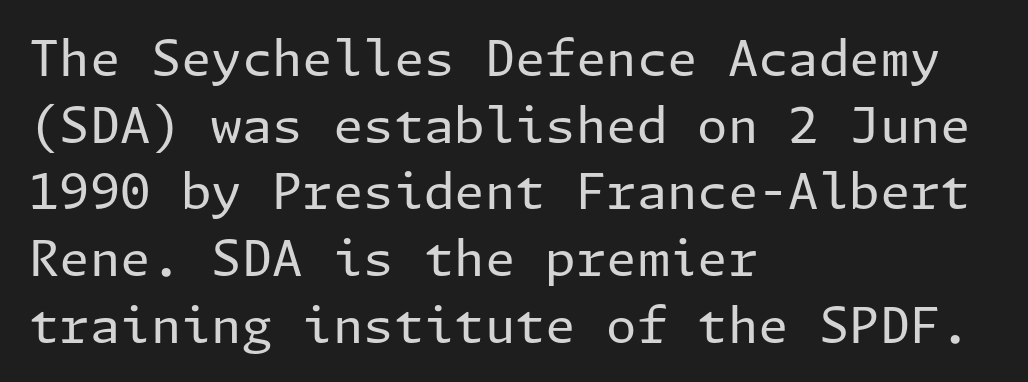
The image shows 49 px regular-weight sans-serif type, upright; set left-aligned, normal line spacing (1.36x), normal letter spacing, not underlined; low stroke contrast and a medium x-height.
